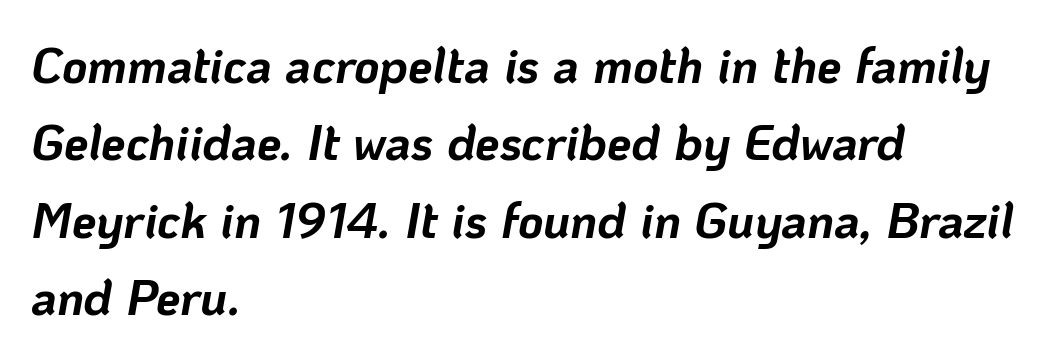
Q: Is the text bold? A: Yes.
Q: Is the text italic (slanted)? A: Yes, it leans right by about 10 degrees.
Q: Is the text underlined? A: No.
Q: How is the paragraph aligned? A: Left-aligned.
Q: Is the spacing between letters normal or unusually wide? A: Normal.
Q: Is the spacing between lines tight, normal or loose? A: Normal.
Q: Width (condensed, normal, or wide)? A: Normal.
Q: Stroke contrast? A: Low.
Q: x-height? A: Medium.
Q: Monospaced? A: No.
